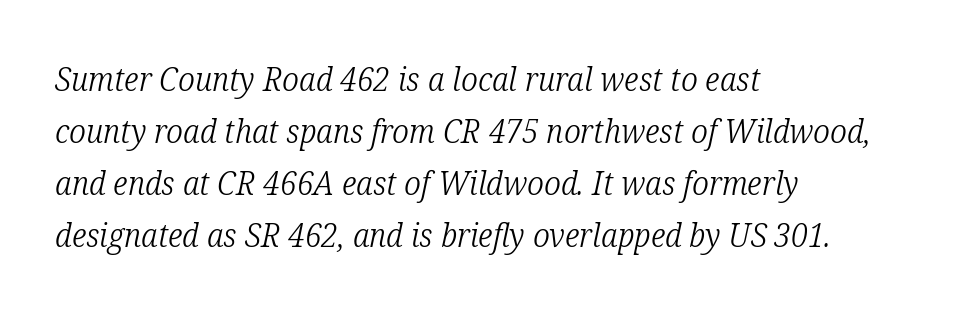
{"serif": "yes", "italic": "yes", "lean": "right", "slant_degrees": 12, "bold": "no", "weight": "light", "width": "condensed", "stroke_contrast": "low", "x_height": "medium", "monospaced": "no", "underline": "no", "align": "left", "line_spacing": "normal", "line_spacing_ratio": 1.58, "letter_spacing": "normal", "letter_spacing_em": 0.0, "glyph_px": 33}
